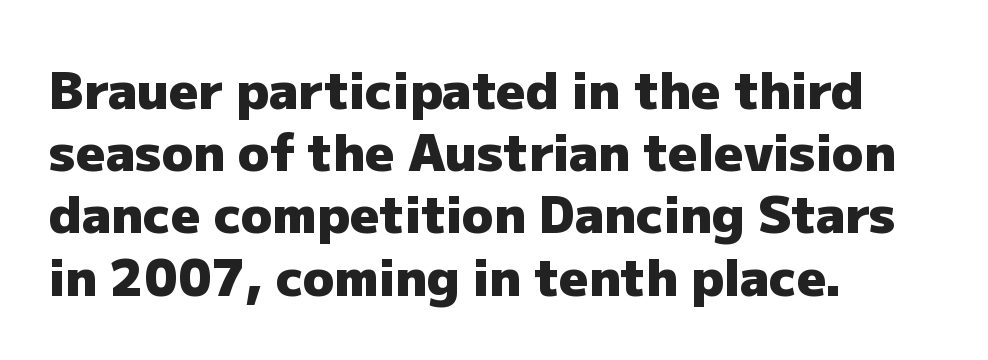
The image shows 51 px heavy sans-serif type, upright; set left-aligned, line spacing 1.22x, normal letter spacing, not underlined; low stroke contrast and a medium x-height.
